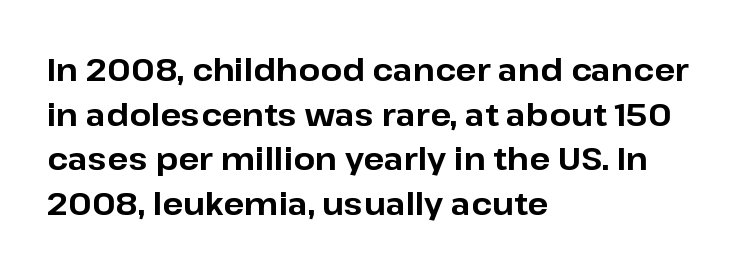
{"serif": "no", "italic": "no", "bold": "yes", "weight": "bold", "width": "normal", "stroke_contrast": "low", "x_height": "medium", "monospaced": "no", "underline": "no", "align": "left", "line_spacing": "normal", "line_spacing_ratio": 1.44, "letter_spacing": "normal", "letter_spacing_em": 0.0, "glyph_px": 31}
